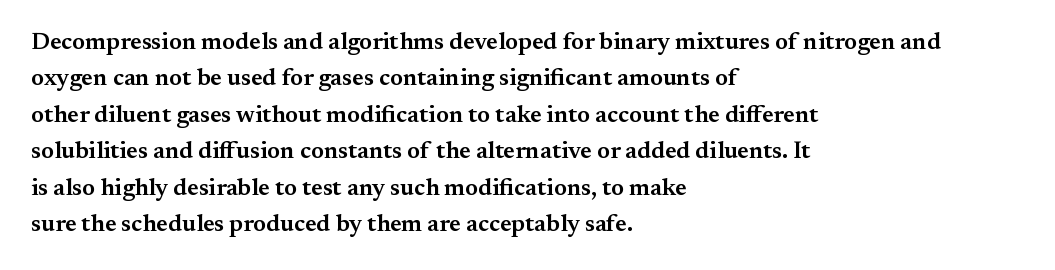
{"italic": "no", "bold": "semi", "underline": "no", "align": "left", "line_spacing": "normal", "line_spacing_ratio": 1.52, "letter_spacing": "normal", "letter_spacing_em": 0.0, "glyph_px": 24}
